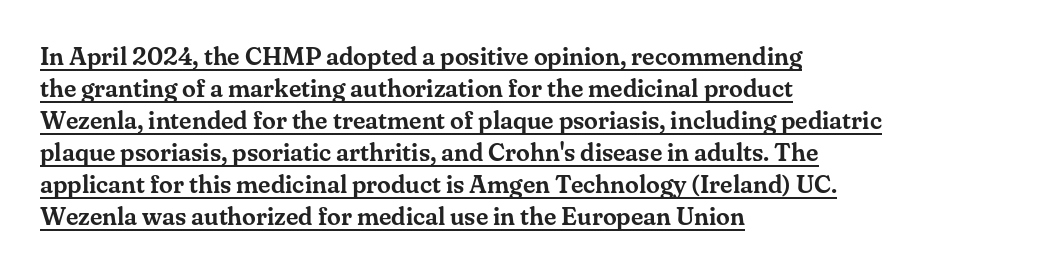
Q: Is the text italic (slanted)? A: No, it is upright.
Q: Is the text underlined? A: Yes.
Q: How is the paragraph aligned? A: Left-aligned.
Q: Is the spacing between letters normal or unusually wide? A: Normal.
Q: Is the spacing between lines tight, normal or loose? A: Normal.
